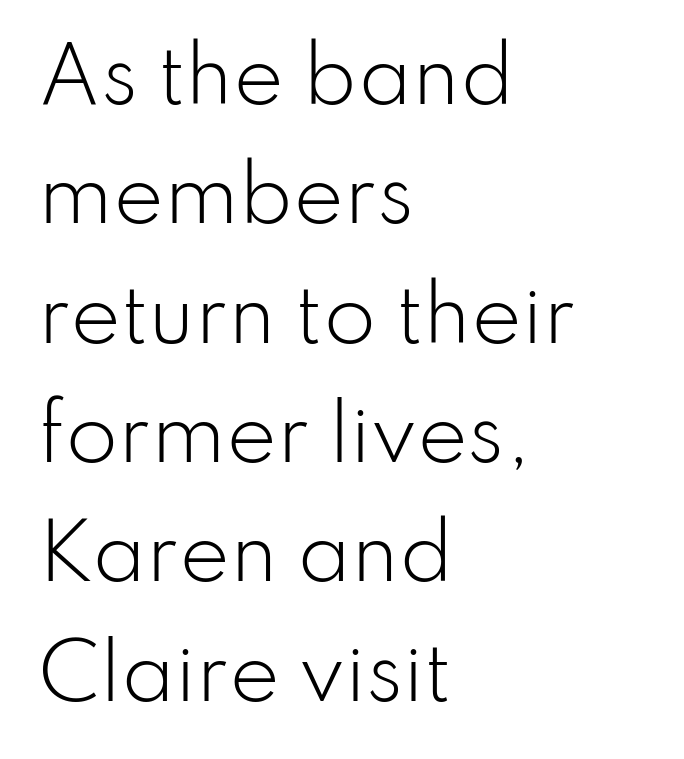
Beneath every word, the page is bare. Inter-character spacing is left at the font's built-in metrics. Successive baselines arrive at the customary interval. A classic flush-left, rag-right setting is used for this passage. The text was rendered using a sans face with plain stroke endings.
